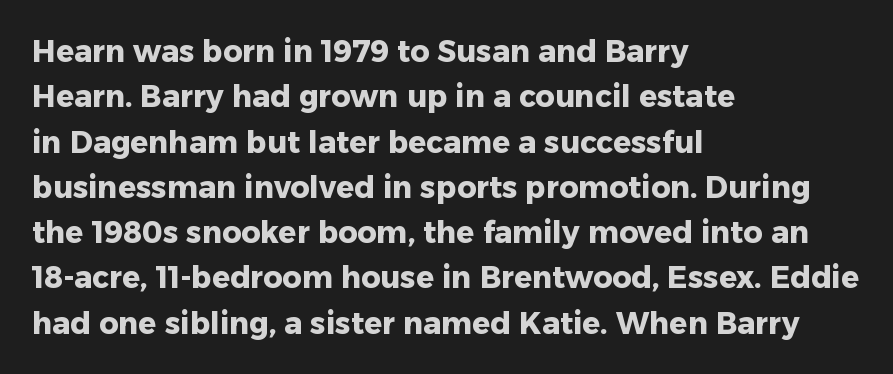
The image shows 30 px heavy sans-serif type, upright; set left-aligned, normal line spacing (1.51x), normal letter spacing, not underlined; low stroke contrast and a medium x-height.
